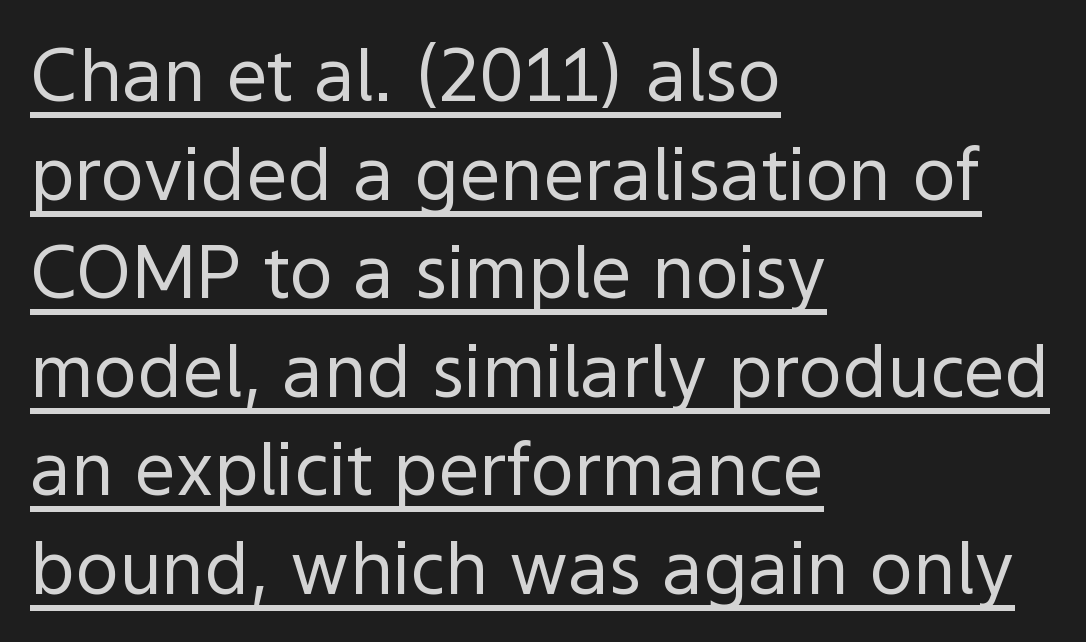
Check the space under the baseline: a stroke is drawn there. Is this a heavy cut? Hardly; it is regular or lighter. Does the type have serifs? No, each stem ends abruptly. This sample uses an upright cut, with every glyph sitting square on the baseline.
